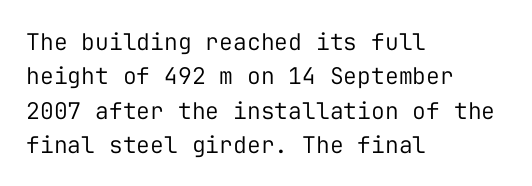
{"italic": "no", "bold": "no", "underline": "no", "align": "left", "line_spacing": "normal", "line_spacing_ratio": 1.49, "letter_spacing": "normal", "letter_spacing_em": 0.0, "glyph_px": 23}
